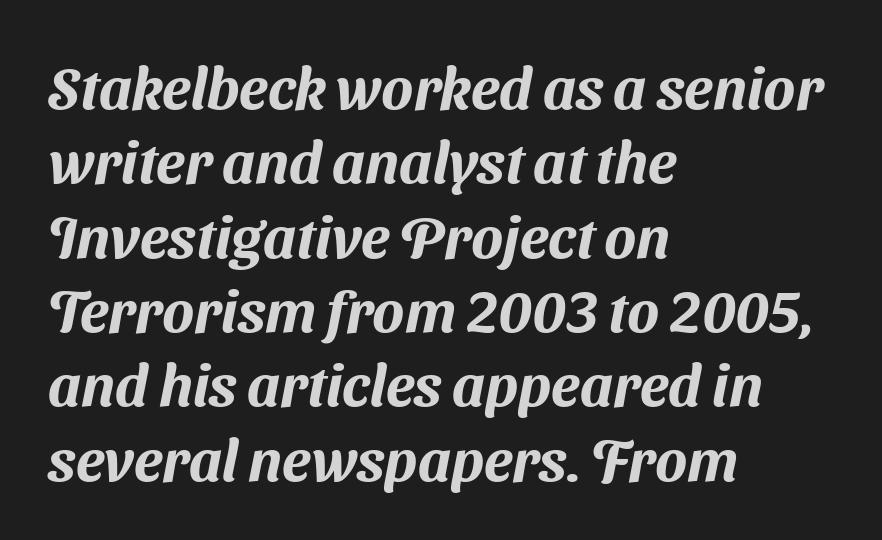
{"serif": "no", "width": "normal", "stroke_contrast": "medium", "x_height": "medium", "monospaced": "no", "underline": "no", "align": "left", "line_spacing": "normal", "line_spacing_ratio": 1.26, "letter_spacing": "normal", "letter_spacing_em": 0.0, "glyph_px": 59}
